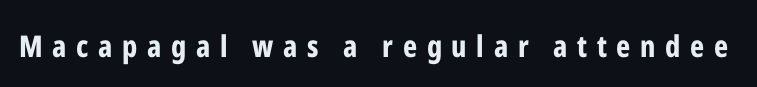
The image shows 30 px bold, condensed sans-serif type, upright; set unusually wide letter spacing (+0.32 em), not underlined; low stroke contrast and a medium x-height.
